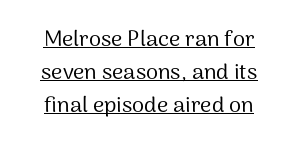
Q: Is the text bold? A: No.
Q: Is the text italic (slanted)? A: No, it is upright.
Q: Is the text underlined? A: Yes.
Q: How is the paragraph aligned? A: Centered.
Q: Is the spacing between letters normal or unusually wide? A: Normal.
Q: Is the spacing between lines tight, normal or loose? A: Normal.
